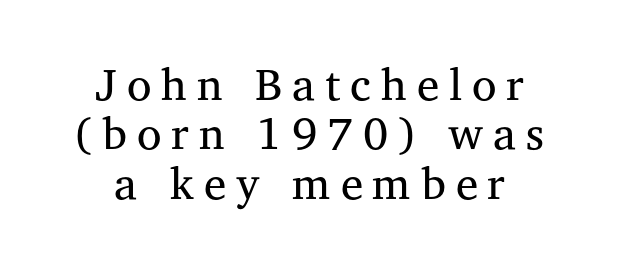
{"serif": "yes", "italic": "no", "bold": "no", "weight": "regular", "width": "normal", "stroke_contrast": "medium", "x_height": "medium", "monospaced": "no", "underline": "no", "align": "center", "line_spacing": "tight", "line_spacing_ratio": 1.1, "letter_spacing": "wide", "letter_spacing_em": 0.22, "glyph_px": 45}
